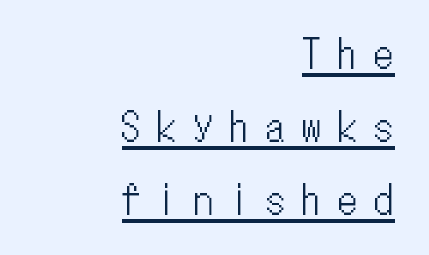
Q: Is the text italic (slanted)? A: No, it is upright.
Q: Is the text underlined? A: Yes.
Q: How is the paragraph aligned? A: Right-aligned.
Q: Is the spacing between letters normal or unusually wide? A: Unusually wide.
Q: Is the spacing between lines tight, normal or loose? A: Loose.
Q: Width (condensed, normal, or wide)? A: Condensed.
Q: Stroke contrast? A: Low.
Q: x-height? A: Medium.
Q: Monospaced? A: Yes.
